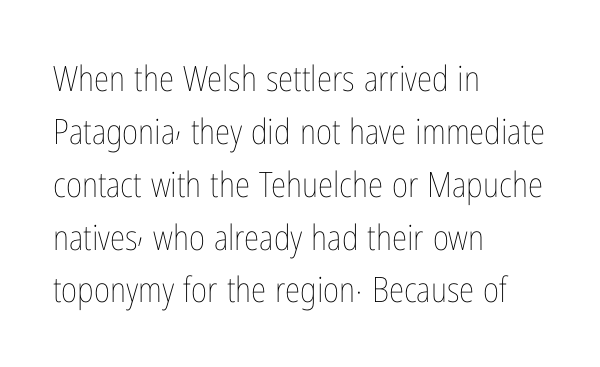
You could not count columns in this text — the font is proportionally spaced. Is the block centered? No — it sits flush against the left margin. Bold? No — there's no thickening of the strokes. The glyphs are unaccompanied by any horizontal stroke below them. Summary of vertical rhythm: regular, with standard interline spacing. The letters stand upright; this is a roman face.
